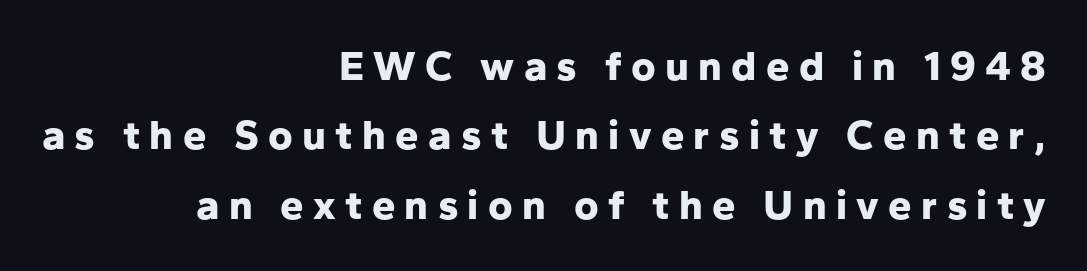
Compared with an ordinary text face, these strokes are far heavier — a full bold. Do the characters align in a grid? No, the font is proportional. Only glyphs here, with clear space below each row. Which margin do the lines hug? The right one — the left edge is uneven.
